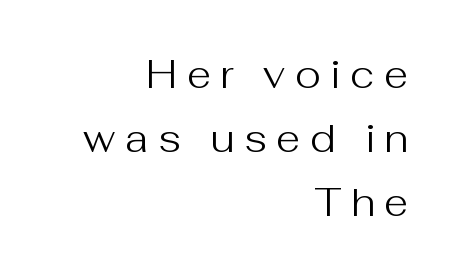
{"serif": "no", "italic": "no", "bold": "no", "weight": "regular", "width": "normal", "stroke_contrast": "medium", "x_height": "medium", "monospaced": "no", "underline": "no", "align": "right", "line_spacing": "normal", "line_spacing_ratio": 1.64, "letter_spacing": "wide", "letter_spacing_em": 0.25, "glyph_px": 39}
